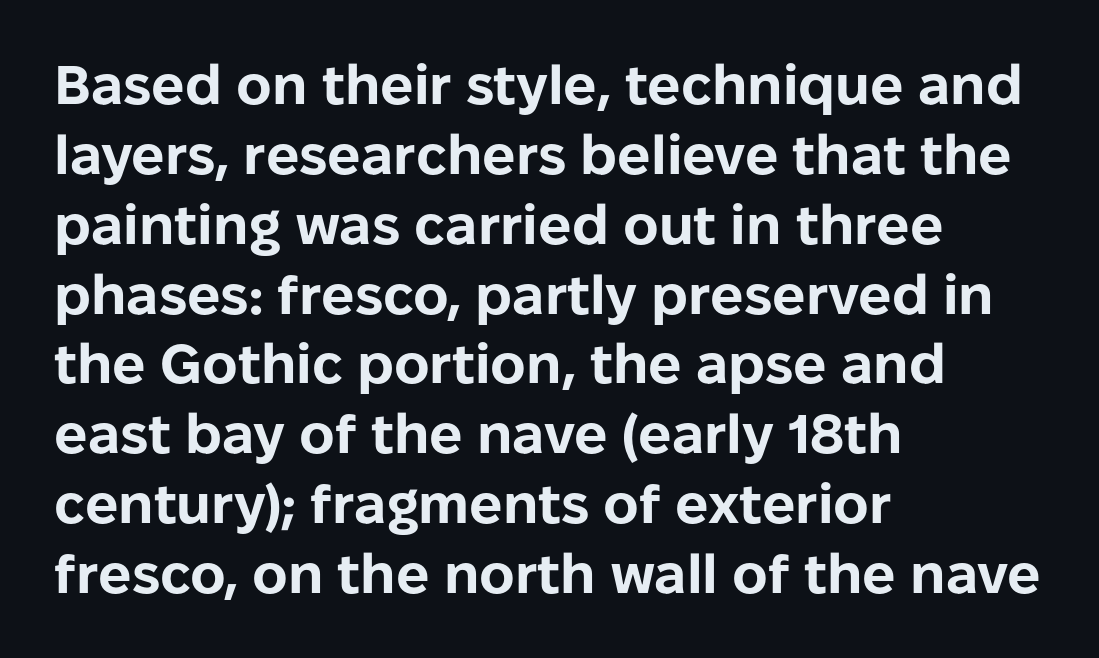
{"serif": "no", "italic": "no", "bold": "yes", "weight": "bold", "width": "normal", "stroke_contrast": "low", "x_height": "medium", "monospaced": "no", "underline": "no", "align": "left", "line_spacing": "normal", "line_spacing_ratio": 1.27, "letter_spacing": "normal", "letter_spacing_em": 0.0, "glyph_px": 55}
